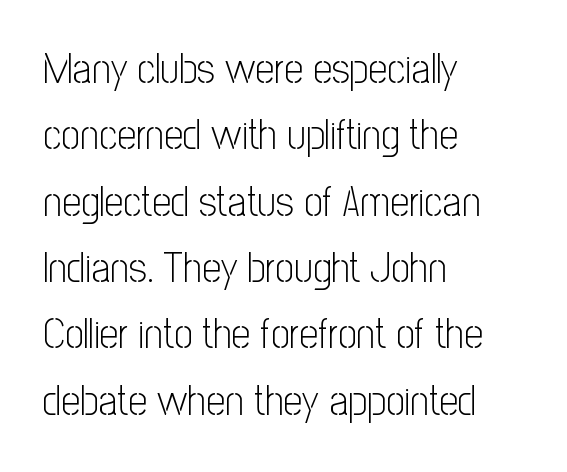
Summary of weight: not heavy and not bold. Caption: multi-line text, flush left, ragged right. The face used here is proportionally spaced, like ordinary book or web type. Inter-character spacing is left at the font's built-in metrics. Leading: standard.
